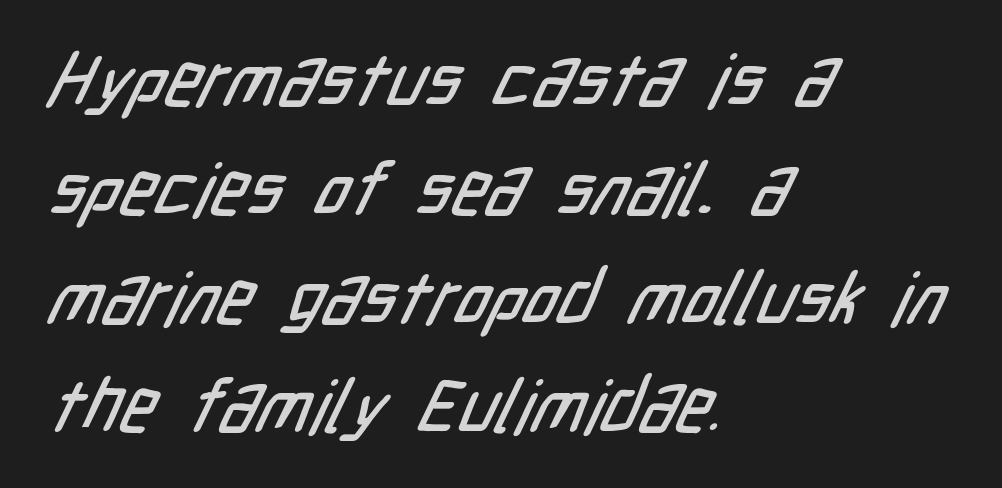
Q: Is the typeface a serif or a sans-serif typeface? A: Sans-serif.
Q: Is the text underlined? A: No.
Q: How is the paragraph aligned? A: Left-aligned.
Q: Is the spacing between letters normal or unusually wide? A: Normal.
Q: Is the spacing between lines tight, normal or loose? A: Normal.
Q: Width (condensed, normal, or wide)? A: Condensed.
Q: Stroke contrast? A: Low.
Q: x-height? A: Medium.
Q: Monospaced? A: No.
